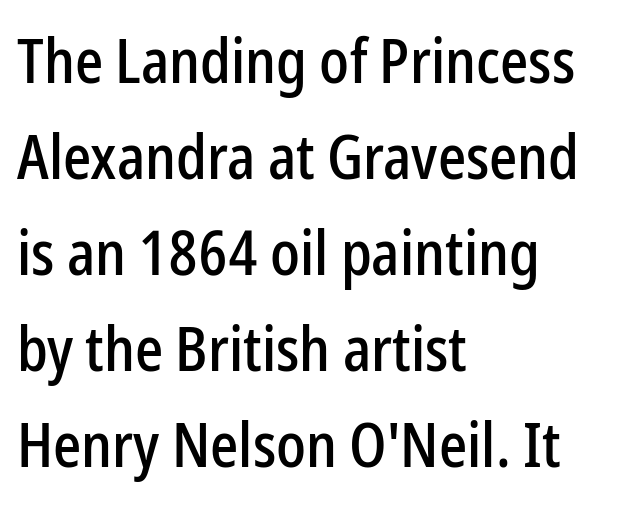
The axis of the letterforms is exactly vertical. Note the varied advance widths — an 'i' is clearly narrower than an 'm'. The letters carry no serifs — their stems end cleanly without finishing strokes. Anything drawn beneath the words? Only blank space.
